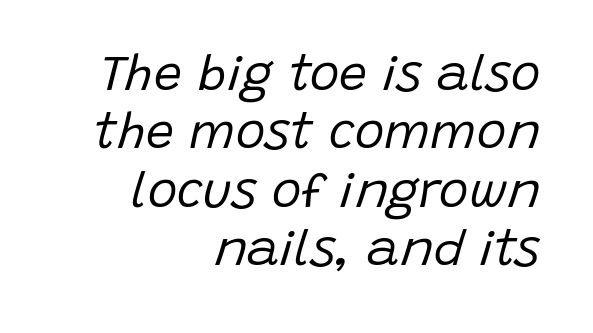
Q: Is the text bold? A: No.
Q: Is the text italic (slanted)? A: Yes, it leans right by about 15 degrees.
Q: Is the text underlined? A: No.
Q: How is the paragraph aligned? A: Right-aligned.
Q: Is the spacing between letters normal or unusually wide? A: Normal.
Q: Width (condensed, normal, or wide)? A: Normal.
Q: Stroke contrast? A: Low.
Q: x-height? A: Large.
Q: Monospaced? A: No.
